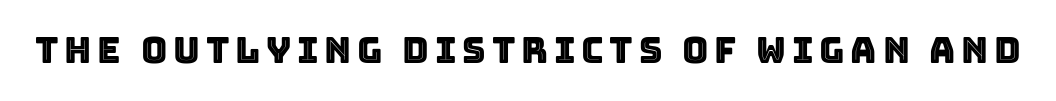
Looks like regular typesetting: each glyph gets only the width it needs. No word sits above an underline. Is there any slant? The stems are plumb.
